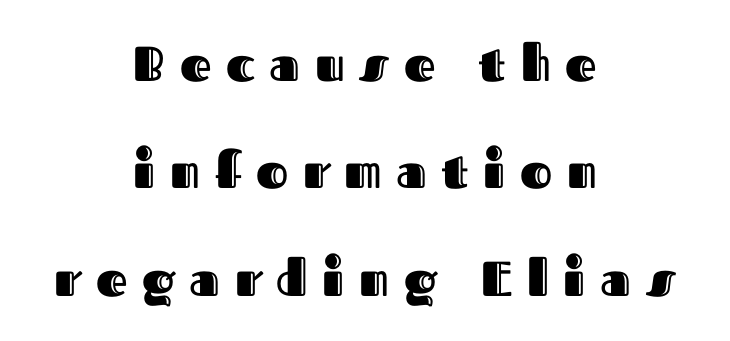
{"italic": "no", "width": "normal", "x_height": "medium", "monospaced": "no", "underline": "no", "align": "center", "line_spacing": "loose", "line_spacing_ratio": 2.19, "letter_spacing": "wide", "letter_spacing_em": 0.3, "glyph_px": 49}
